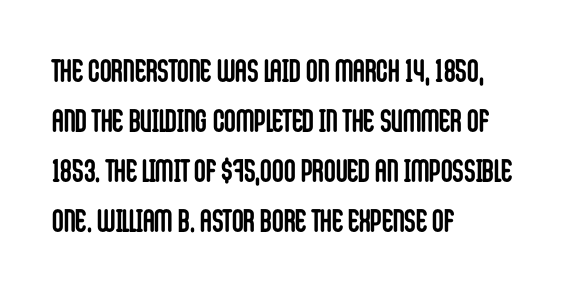
{"serif": "no", "italic": "no", "bold": "yes", "weight": "semibold", "width": "condensed", "stroke_contrast": "low", "x_height": "large", "monospaced": "no", "underline": "no", "align": "left", "line_spacing": "normal", "line_spacing_ratio": 1.56, "letter_spacing": "normal", "letter_spacing_em": 0.0, "glyph_px": 32}
